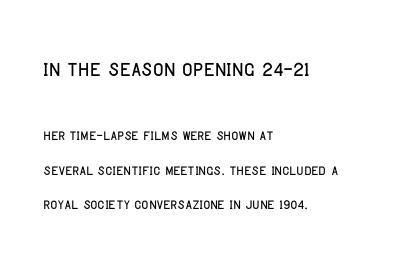
Q: Is the text italic (slanted)? A: No, it is upright.
Q: Is the typeface a serif or a sans-serif typeface? A: Sans-serif.
Q: Is the text underlined? A: No.
Q: How is the paragraph aligned? A: Left-aligned.
Q: Is the spacing between letters normal or unusually wide? A: Normal.
Q: Which block of text is set in a larger size, the first (top) or the second (bottom)? A: The first (top) one.
Q: Width (condensed, normal, or wide)? A: Condensed.
Q: Stroke contrast? A: Low.
Q: x-height? A: Large.
Q: Monospaced? A: No.
